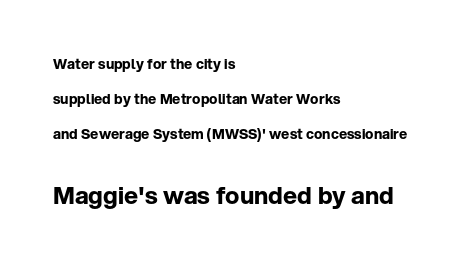
Q: Is the text bold? A: Yes.
Q: Is the text italic (slanted)? A: No, it is upright.
Q: Is the text underlined? A: No.
Q: How is the paragraph aligned? A: Left-aligned.
Q: Is the spacing between letters normal or unusually wide? A: Normal.
Q: Is the spacing between lines tight, normal or loose? A: Loose.
Q: Which block of text is set in a larger size, the first (top) or the second (bottom)? A: The second (bottom) one.
